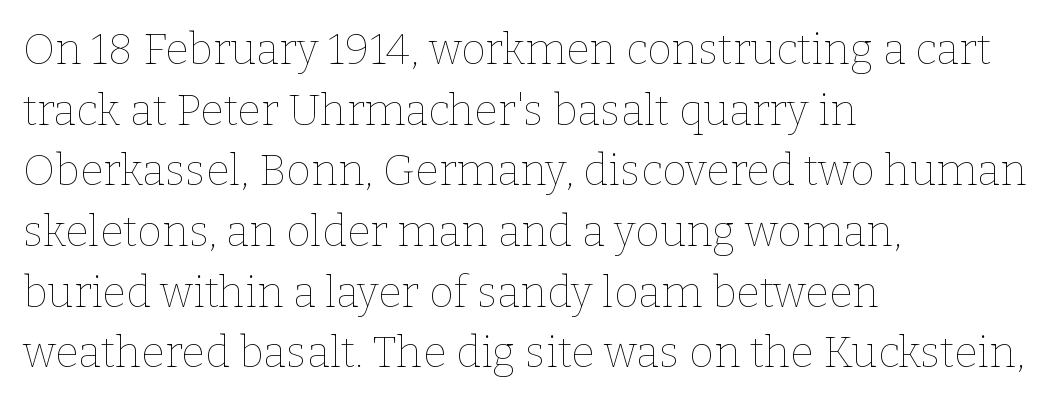
Q: Is the text bold? A: No.
Q: Is the text italic (slanted)? A: No, it is upright.
Q: Is the text underlined? A: No.
Q: How is the paragraph aligned? A: Left-aligned.
Q: Is the spacing between letters normal or unusually wide? A: Normal.
Q: Is the spacing between lines tight, normal or loose? A: Normal.
Q: Width (condensed, normal, or wide)? A: Normal.
Q: Stroke contrast? A: Low.
Q: x-height? A: Medium.
Q: Monospaced? A: No.
